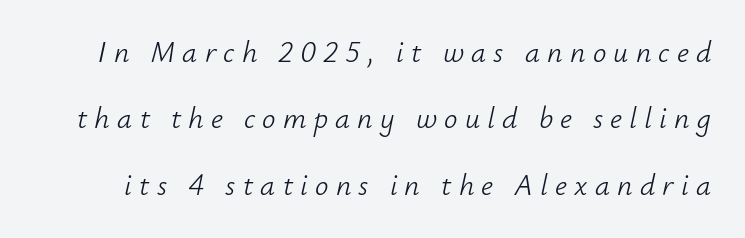
Q: Is the text bold? A: No.
Q: Is the text italic (slanted)? A: Yes, it leans right by about 12 degrees.
Q: Is the text underlined? A: No.
Q: Is the spacing between letters normal or unusually wide? A: Unusually wide.
Q: Is the spacing between lines tight, normal or loose? A: Loose.
Q: Width (condensed, normal, or wide)? A: Normal.
Q: Stroke contrast? A: Low.
Q: x-height? A: Small.
Q: Monospaced? A: No.
